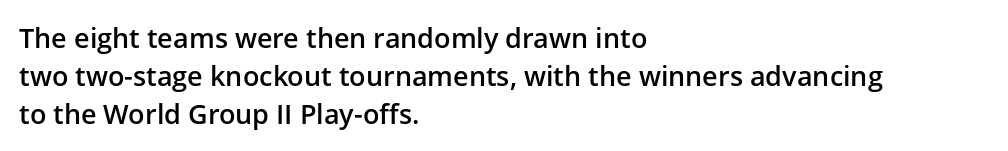
Short note: letters normally spaced. In terms of weight, the rendering is demibold, just under bold. Students, observe: this is what conventionally led text looks like. The typography opts for an upright posture over an oblique one. Each line starts at the same left margin while the right side varies. Check the space under the baseline: it is left empty.
